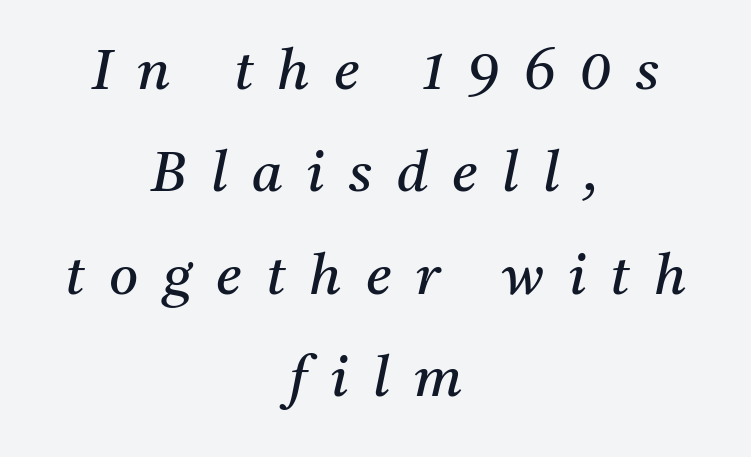
Rendered with sloped, italic letterforms. The paragraph shown floats in the horizontal middle. Clear beneath every line of the passage. Regarding serifs, this sample has them.
